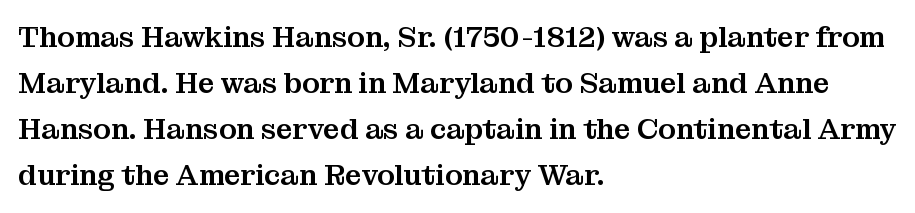
Q: Is the text italic (slanted)? A: No, it is upright.
Q: Is the typeface a serif or a sans-serif typeface? A: Serif.
Q: Is the text underlined? A: No.
Q: How is the paragraph aligned? A: Left-aligned.
Q: Is the spacing between letters normal or unusually wide? A: Normal.
Q: Is the spacing between lines tight, normal or loose? A: Normal.
Q: Width (condensed, normal, or wide)? A: Normal.
Q: Stroke contrast? A: Medium.
Q: x-height? A: Medium.
Q: Monospaced? A: No.
